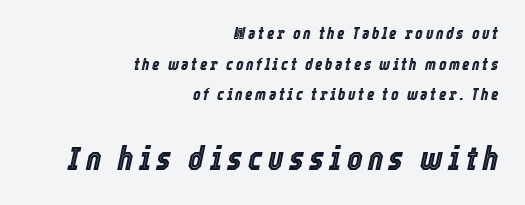
Visually, the bottom section dominates because its glyphs are scaled up. Visually the block forms a straight wall on the right and a jagged coastline on the left. Every character sits at an angle, as italics do. Has an underline been added? It has not. Proportional: the letters do not fall into vertical columns. Summary of vertical rhythm: relaxed, with wide interline spacing.
